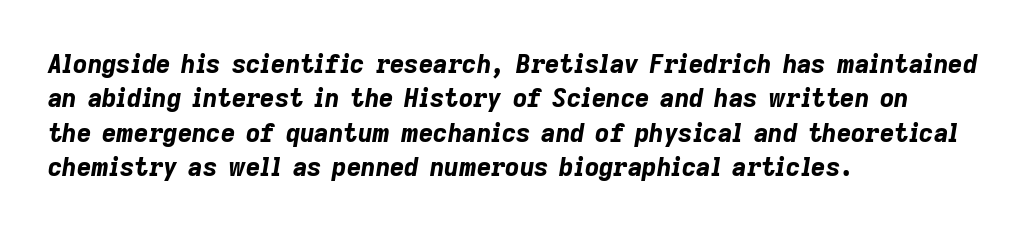
{"italic": "yes", "lean": "right", "slant_degrees": 9, "bold": "yes", "underline": "no", "align": "left", "line_spacing": "normal", "line_spacing_ratio": 1.38, "letter_spacing": "normal", "letter_spacing_em": 0.0, "glyph_px": 25}
